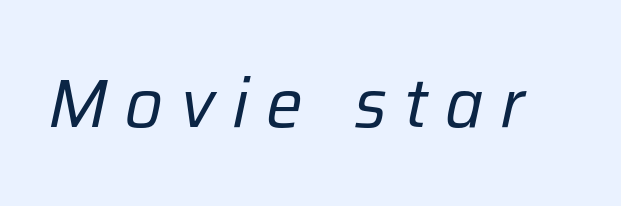
The gap between lines stays unmarked. Proportional: the letters do not fall into vertical columns. Characters are canted at an angle relative to the baseline's perpendicular. Compared with typical body copy, the letter spacing here is much looser. Stroke mass is kept to a normal reading level or below.
